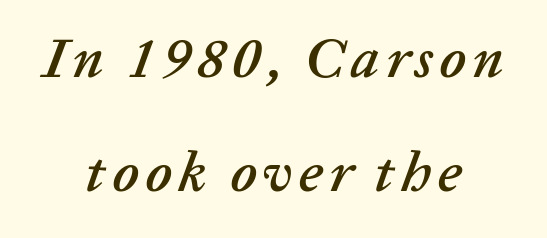
Q: Is the text italic (slanted)? A: Yes, it leans right by about 20 degrees.
Q: Is the text underlined? A: No.
Q: How is the paragraph aligned? A: Centered.
Q: Is the spacing between lines tight, normal or loose? A: Loose.
Q: Width (condensed, normal, or wide)? A: Normal.
Q: Stroke contrast? A: Low.
Q: x-height? A: Medium.
Q: Monospaced? A: No.
